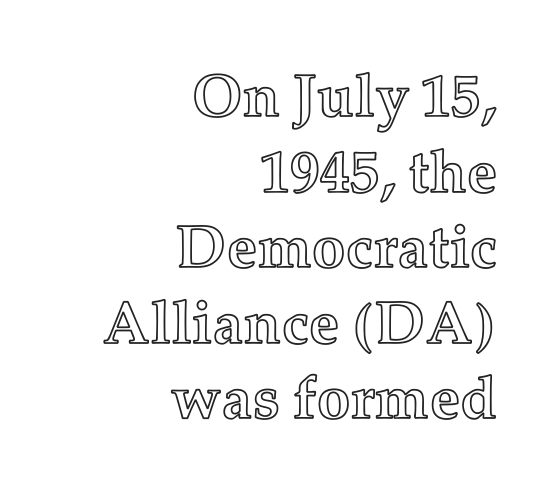
Q: Is the text italic (slanted)? A: No, it is upright.
Q: Is the text underlined? A: No.
Q: How is the paragraph aligned? A: Right-aligned.
Q: Is the spacing between letters normal or unusually wide? A: Normal.
Q: Is the spacing between lines tight, normal or loose? A: Normal.
Q: Width (condensed, normal, or wide)? A: Normal.
Q: x-height? A: Medium.
Q: Monospaced? A: No.
